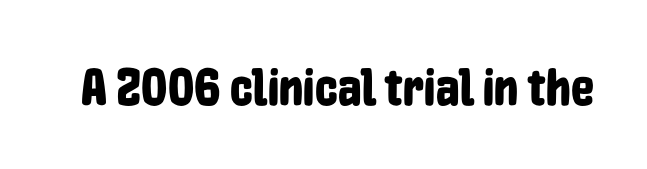
The image shows 52 px condensed sans-serif type, upright; set normal letter spacing, not underlined; low stroke contrast and a medium x-height.
